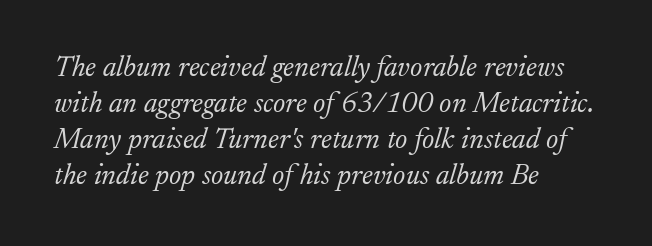
{"serif": "yes", "italic": "yes", "lean": "right", "slant_degrees": 17, "bold": "no", "weight": "light", "width": "normal", "stroke_contrast": "low", "x_height": "small", "monospaced": "no", "underline": "no", "align": "left", "line_spacing_ratio": 1.24, "letter_spacing": "normal", "letter_spacing_em": 0.0, "glyph_px": 29}
